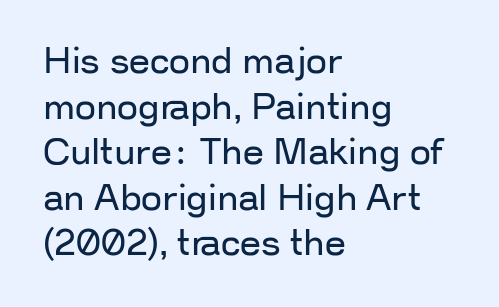
Q: Is the text bold? A: No.
Q: Is the text italic (slanted)? A: No, it is upright.
Q: Is the typeface a serif or a sans-serif typeface? A: Sans-serif.
Q: Is the text underlined? A: No.
Q: How is the paragraph aligned? A: Left-aligned.
Q: Is the spacing between letters normal or unusually wide? A: Normal.
Q: Width (condensed, normal, or wide)? A: Normal.
Q: Stroke contrast? A: Low.
Q: x-height? A: Medium.
Q: Monospaced? A: No.
